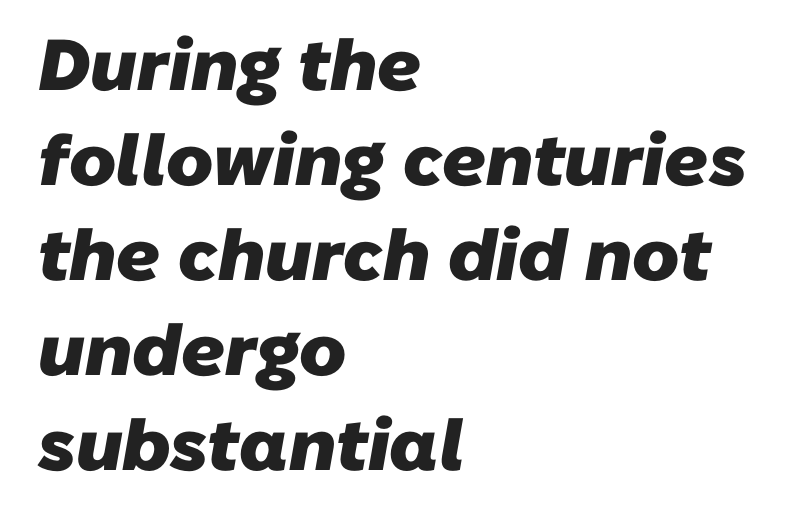
{"serif": "no", "bold": "yes", "weight": "heavy", "width": "normal", "stroke_contrast": "low", "x_height": "medium", "monospaced": "no", "underline": "no", "align": "left", "line_spacing": "normal", "line_spacing_ratio": 1.32, "letter_spacing": "normal", "letter_spacing_em": 0.0, "glyph_px": 72}
